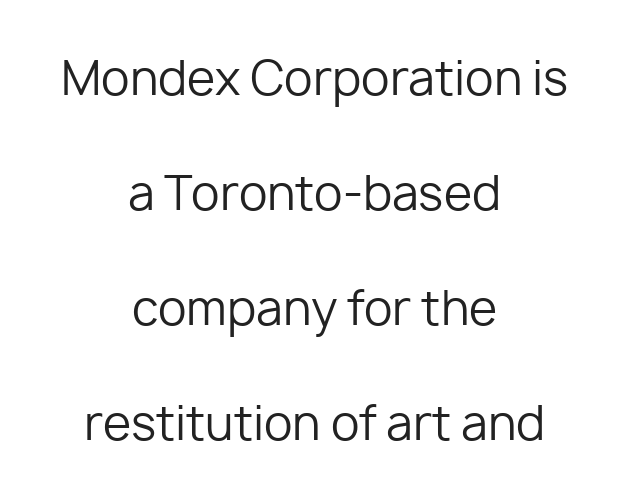
The image shows 46 px regular-weight sans-serif type, upright; set centered, loose line spacing (2.5x), normal letter spacing, not underlined; low stroke contrast and a medium x-height.
